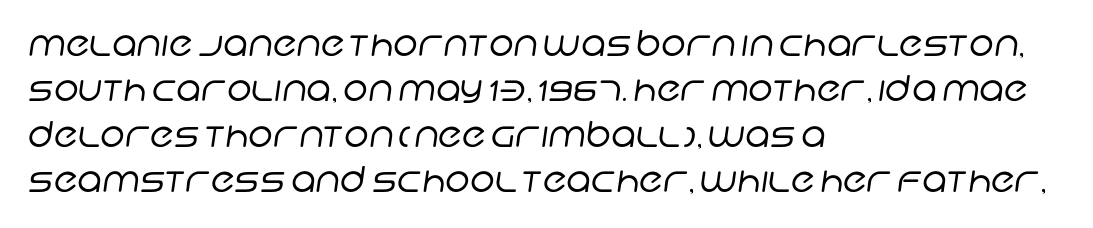
The image shows 35 px regular-weight sans-serif type; set left-aligned, normal line spacing (1.3x), normal letter spacing, not underlined; low stroke contrast and a large x-height.
